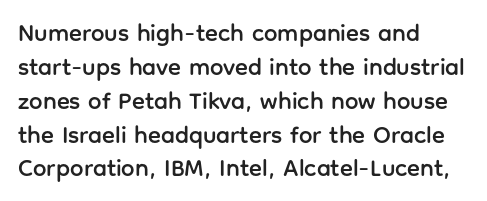
Here the glyphs are tracked normally, forming tight word shapes. A typesetter would call this leading conventional body-copy spacing. Descenders hang freely into open space. Typeset ragged right — the left edge is the straight one. Posture: upright roman.
